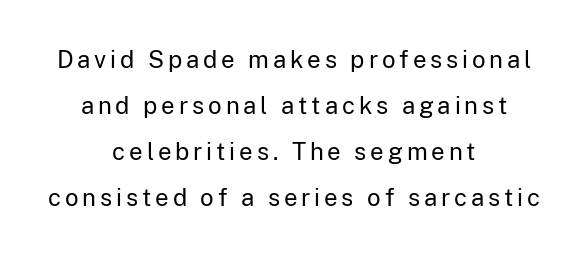
The image shows 24 px text type, upright; set centered, loose line spacing (1.91x), not underlined.
